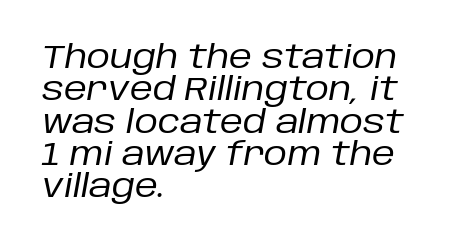
Q: Is the text bold? A: No.
Q: Is the text italic (slanted)? A: Yes, it leans right by about 10 degrees.
Q: Is the text underlined? A: No.
Q: How is the paragraph aligned? A: Left-aligned.
Q: Is the spacing between letters normal or unusually wide? A: Normal.
Q: Is the spacing between lines tight, normal or loose? A: Tight.
Q: Width (condensed, normal, or wide)? A: Normal.
Q: Stroke contrast? A: Low.
Q: x-height? A: Large.
Q: Monospaced? A: No.
